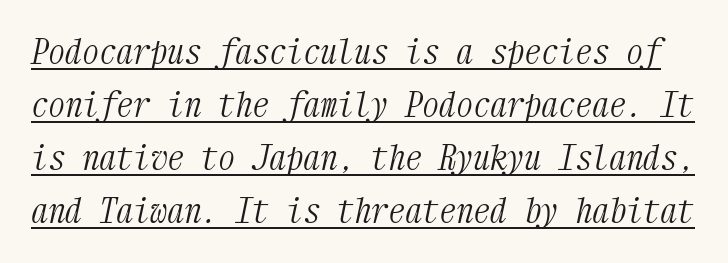
The image shows 34 px light, condensed serif type, italic (leaning right), monospaced; set normal line spacing (1.56x), normal letter spacing, underlined; medium stroke contrast and a medium x-height.
